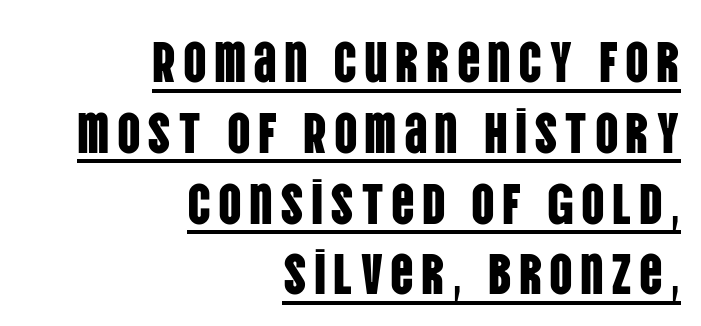
The image shows 58 px condensed sans-serif type, upright; set right-aligned, line spacing 1.22x, underlined; low stroke contrast and a large x-height.
